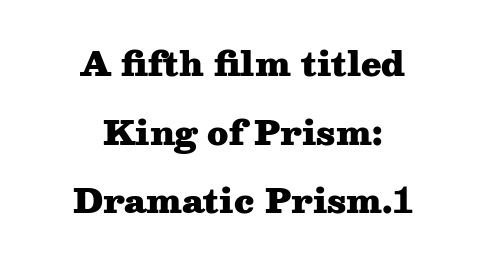
Q: Is the text bold? A: Yes.
Q: Is the text italic (slanted)? A: No, it is upright.
Q: Is the typeface a serif or a sans-serif typeface? A: Serif.
Q: Is the text underlined? A: No.
Q: How is the paragraph aligned? A: Centered.
Q: Is the spacing between letters normal or unusually wide? A: Normal.
Q: Is the spacing between lines tight, normal or loose? A: Loose.
Q: Width (condensed, normal, or wide)? A: Wide.
Q: Stroke contrast? A: Medium.
Q: x-height? A: Medium.
Q: Monospaced? A: No.
